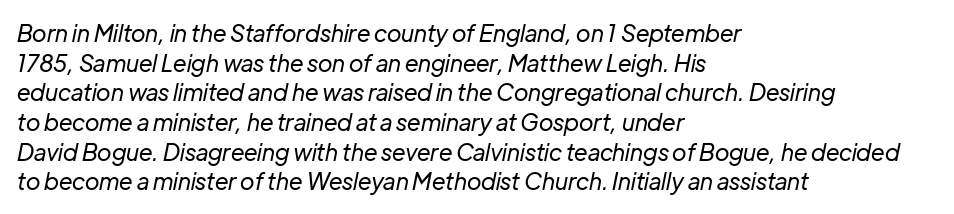
Baseline-to-baseline distance is the conventional proportion of letter height. Does the copy run flush right? No — it runs flush left. Rendered with sloped, italic letterforms. The words here are not underlined. Heft: none added — not bold.
